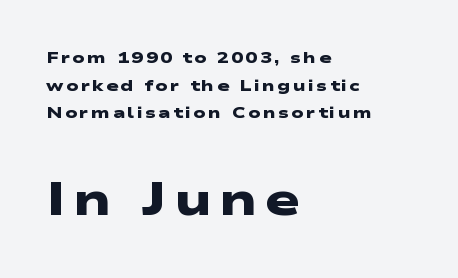
The image shows 47 px heavy, wide sans-serif type; set left-aligned, line spacing 1.73x, not underlined; the second (bottom) block is 2.94x larger; low stroke contrast and a medium x-height.
